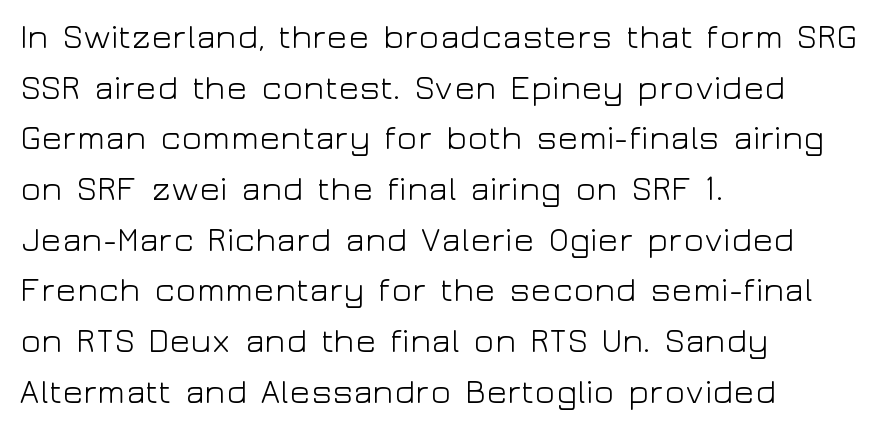
The image shows 34 px light, wide sans-serif type, upright; set left-aligned, normal line spacing (1.49x), normal letter spacing, not underlined; low stroke contrast and a medium x-height.
